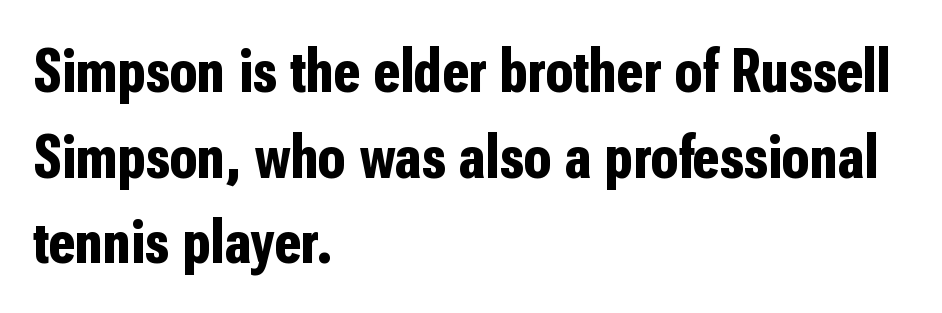
Q: Is the text bold? A: Yes.
Q: Is the text italic (slanted)? A: No, it is upright.
Q: Is the typeface a serif or a sans-serif typeface? A: Sans-serif.
Q: Is the text underlined? A: No.
Q: How is the paragraph aligned? A: Left-aligned.
Q: Is the spacing between letters normal or unusually wide? A: Normal.
Q: Is the spacing between lines tight, normal or loose? A: Normal.
Q: Width (condensed, normal, or wide)? A: Condensed.
Q: Stroke contrast? A: Low.
Q: x-height? A: Medium.
Q: Monospaced? A: No.
